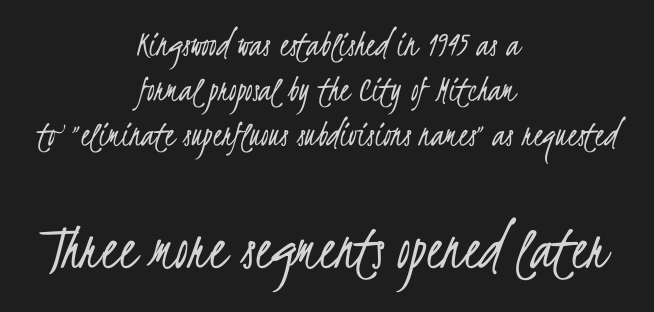
The image shows 66 px light, condensed sans-serif type; set centered, line spacing 1.18x, normal letter spacing, not underlined; the second (bottom) block is 1.74x larger; low stroke contrast and a small x-height.
